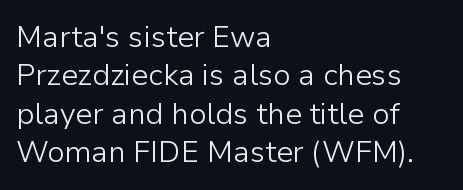
{"serif": "no", "italic": "no", "bold": "no", "weight": "light", "width": "normal", "stroke_contrast": "low", "x_height": "medium", "monospaced": "no", "underline": "no", "align": "left", "line_spacing": "normal", "line_spacing_ratio": 1.28, "letter_spacing": "normal", "letter_spacing_em": 0.0, "glyph_px": 30}
